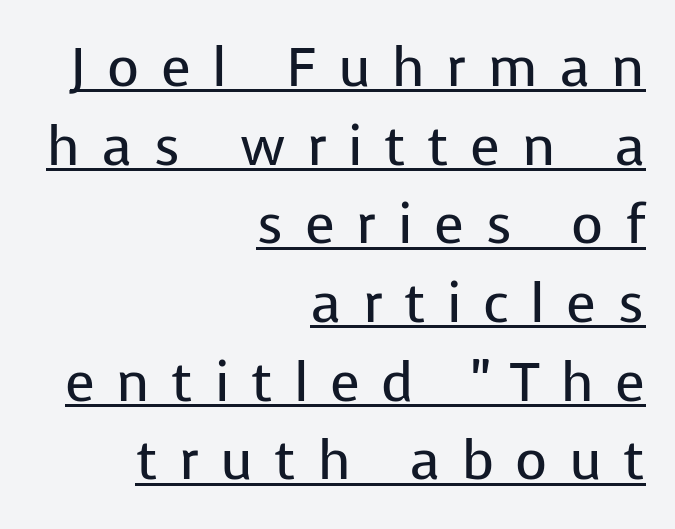
Q: Is the text bold? A: No.
Q: Is the text italic (slanted)? A: No, it is upright.
Q: Is the typeface a serif or a sans-serif typeface? A: Sans-serif.
Q: Is the text underlined? A: Yes.
Q: How is the paragraph aligned? A: Right-aligned.
Q: Is the spacing between letters normal or unusually wide? A: Unusually wide.
Q: Is the spacing between lines tight, normal or loose? A: Normal.
Q: Width (condensed, normal, or wide)? A: Normal.
Q: Stroke contrast? A: Low.
Q: x-height? A: Medium.
Q: Monospaced? A: No.
